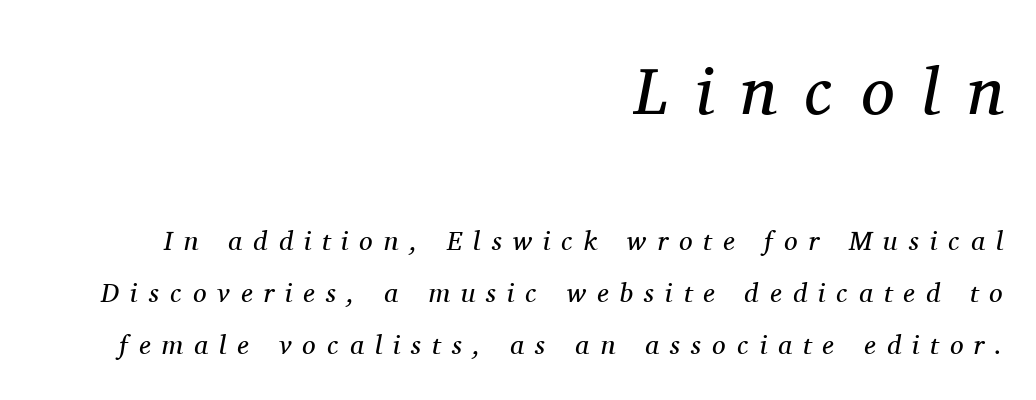
{"serif": "yes", "italic": "yes", "lean": "right", "slant_degrees": 11, "bold": "no", "weight": "regular", "width": "normal", "stroke_contrast": "medium", "x_height": "medium", "monospaced": "no", "underline": "no", "align": "right", "line_spacing": "loose", "line_spacing_ratio": 1.94, "letter_spacing": "wide", "letter_spacing_em": 0.41, "larger_block": "first", "size_ratio": 2.48, "glyph_px": 67}
